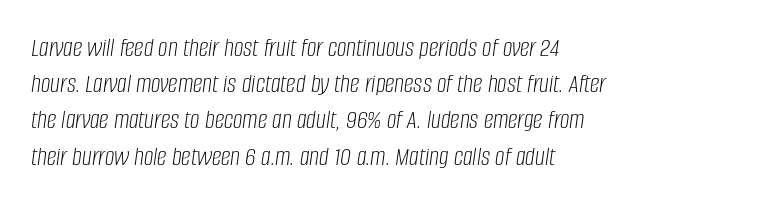
{"italic": "yes", "lean": "right", "slant_degrees": 8, "bold": "no", "underline": "no", "align": "left", "line_spacing": "normal", "line_spacing_ratio": 1.34, "letter_spacing": "normal", "letter_spacing_em": 0.0, "glyph_px": 27}
